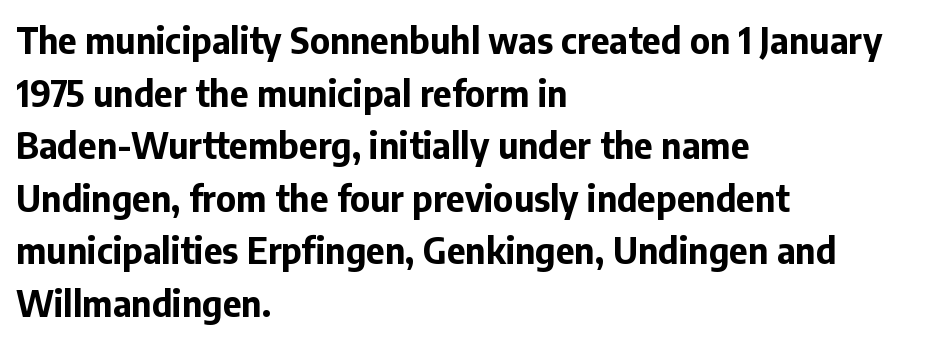
The image shows 36 px bold sans-serif type, upright; set left-aligned, normal line spacing (1.46x), normal letter spacing, not underlined; low stroke contrast and a medium x-height.
